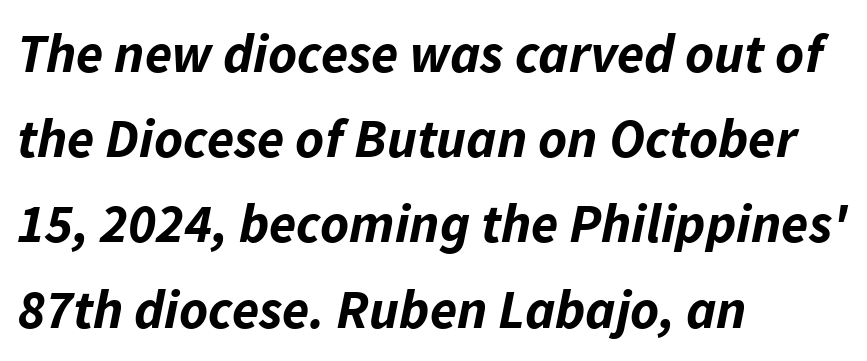
{"italic": "yes", "lean": "right", "slant_degrees": 11, "bold": "yes", "weight": "bold", "width": "normal", "stroke_contrast": "low", "x_height": "medium", "monospaced": "no", "underline": "no", "align": "left", "line_spacing": "normal", "line_spacing_ratio": 1.55, "letter_spacing": "normal", "letter_spacing_em": 0.0, "glyph_px": 55}
